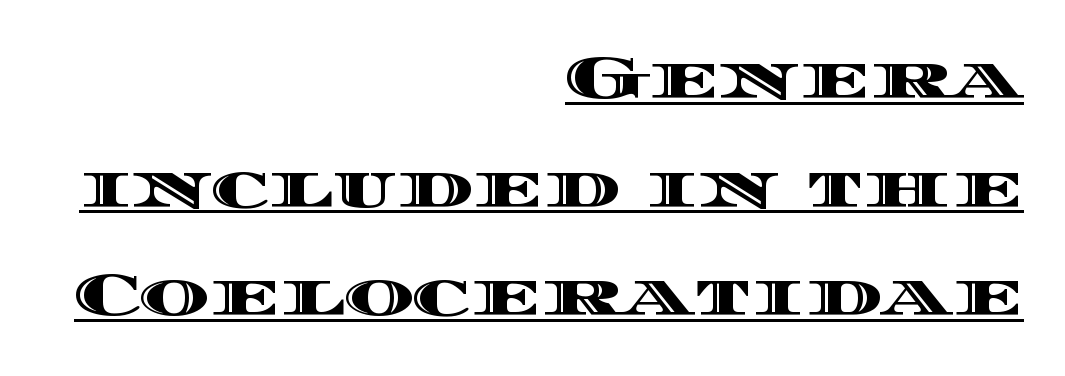
{"italic": "no", "width": "wide", "x_height": "large", "monospaced": "no", "underline": "yes", "align": "right", "line_spacing_ratio": 1.81, "letter_spacing": "normal", "letter_spacing_em": 0.0, "glyph_px": 60}
